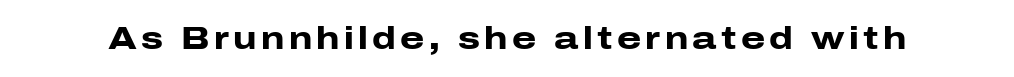
{"serif": "no", "italic": "no", "bold": "yes", "weight": "heavy", "width": "wide", "stroke_contrast": "low", "x_height": "medium", "monospaced": "no", "underline": "no", "glyph_px": 31}
